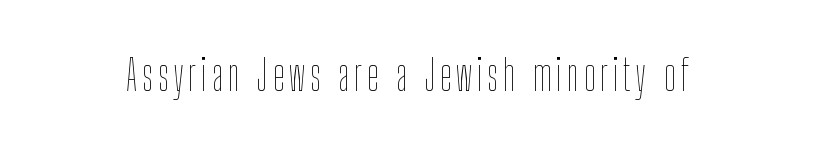
This is not heavy type; no bold has been used. The strip under each line holds only bare page. The face used here is proportionally spaced, like ordinary book or web type. No italicization has been applied; the sample stays upright.
